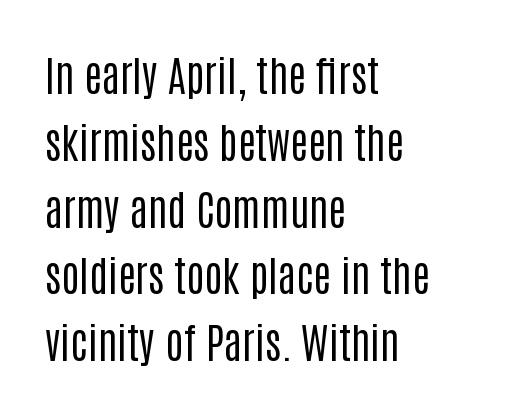
The image shows 42 px regular-weight, condensed sans-serif type, upright; set left-aligned, normal line spacing (1.59x), normal letter spacing, not underlined; low stroke contrast and a large x-height.
